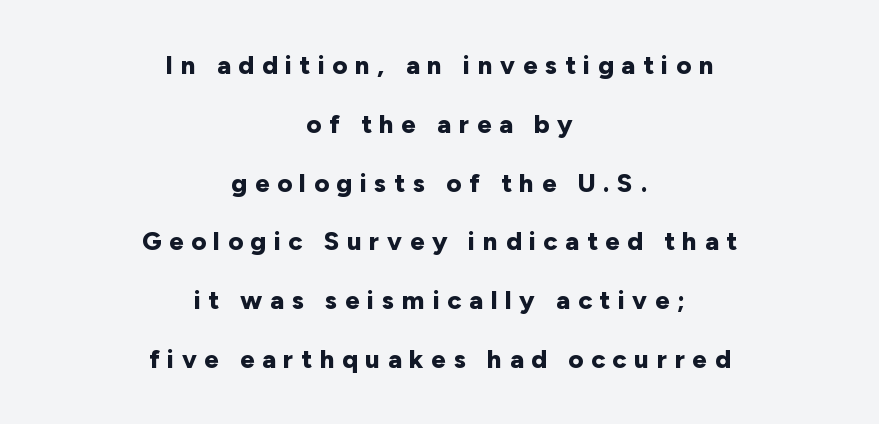
Q: Is the text bold? A: Yes.
Q: Is the text italic (slanted)? A: No, it is upright.
Q: Is the text underlined? A: No.
Q: How is the paragraph aligned? A: Centered.
Q: Is the spacing between letters normal or unusually wide? A: Unusually wide.
Q: Is the spacing between lines tight, normal or loose? A: Loose.
